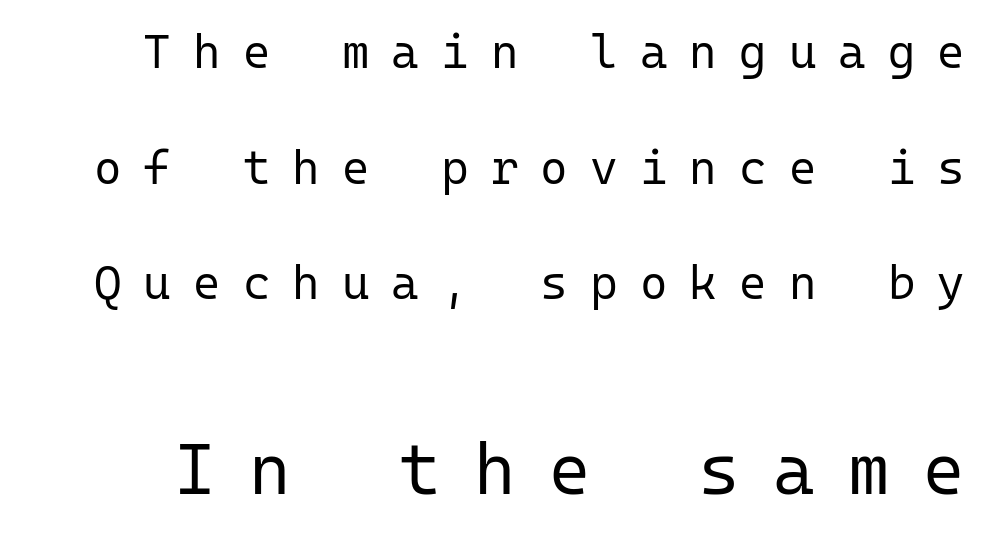
Here the designer chose a console-style face with uniform glyph widths. The words here are not underlined. Nothing sits at the stroke ends, so this counts as sans-serif. Italic: no, the glyphs are upright roman.
